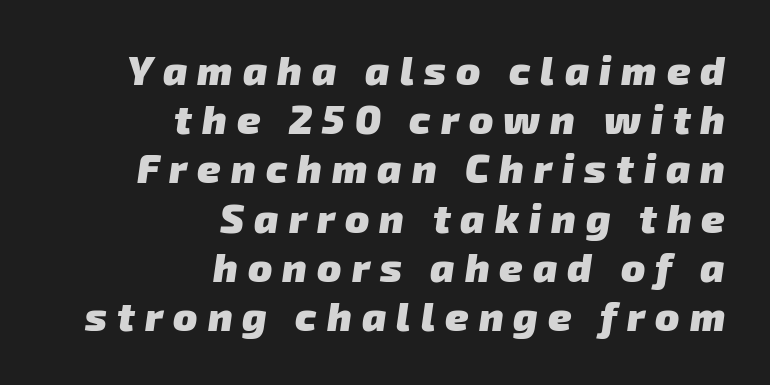
Reading down the block, your eye finds every line finishing at a fixed right position. The passage shown is typed in a proportional face where columns would drift. What stands out about the letter spacing? Its width — letters are far apart. The font family rendered here belongs to the sans-serif group.
